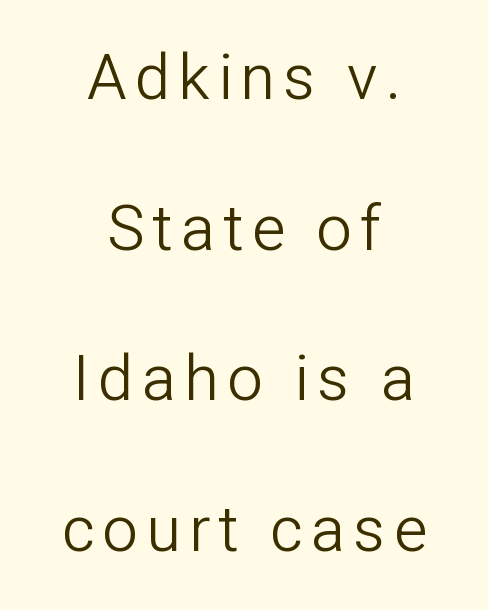
Q: Is the text bold? A: No.
Q: Is the text italic (slanted)? A: No, it is upright.
Q: Is the typeface a serif or a sans-serif typeface? A: Sans-serif.
Q: Is the text underlined? A: No.
Q: How is the paragraph aligned? A: Centered.
Q: Is the spacing between lines tight, normal or loose? A: Loose.
Q: Width (condensed, normal, or wide)? A: Normal.
Q: Stroke contrast? A: Low.
Q: x-height? A: Medium.
Q: Monospaced? A: No.
